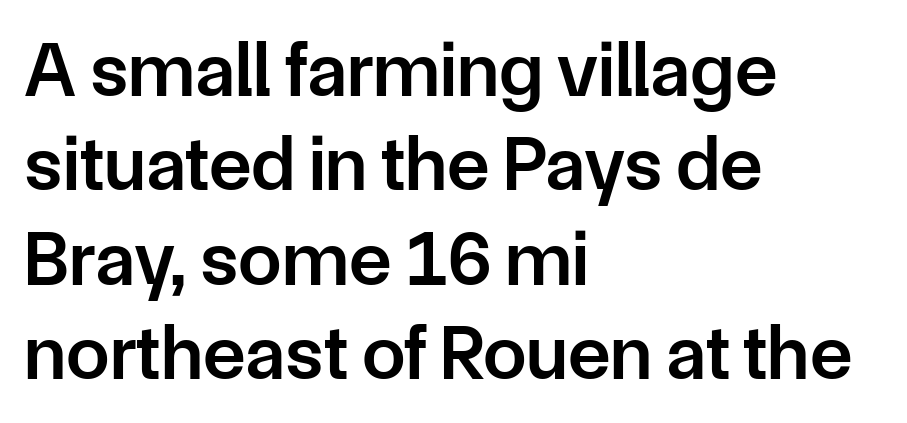
The image shows 78 px semibold sans-serif type, upright; set left-aligned, line spacing 1.21x, normal letter spacing, not underlined; low stroke contrast and a medium x-height.
